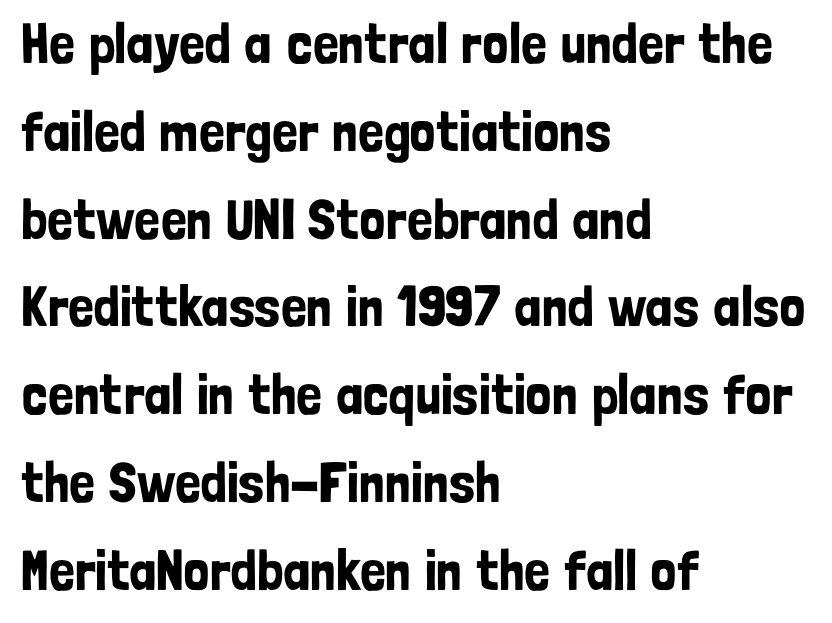
The image shows 57 px condensed sans-serif type, upright; set left-aligned, normal line spacing (1.54x), normal letter spacing, not underlined; low stroke contrast and a medium x-height.
